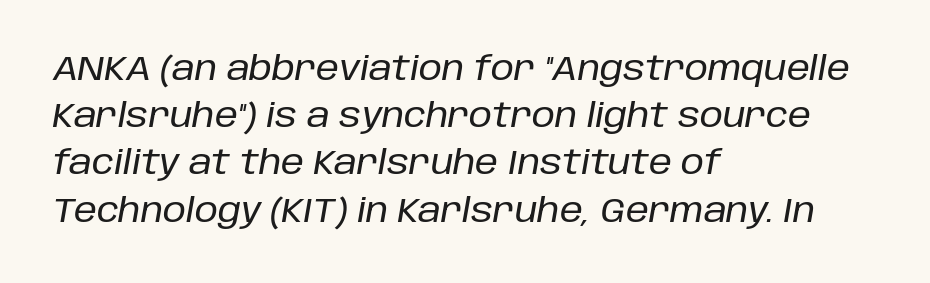
The image shows 33 px text type, italic (leaning right); set left-aligned, normal line spacing (1.43x), normal letter spacing, not underlined; low stroke contrast and a large x-height.
